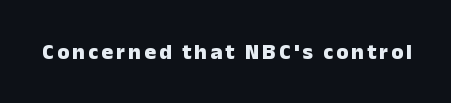
{"italic": "no", "bold": "yes", "underline": "no", "glyph_px": 22}
